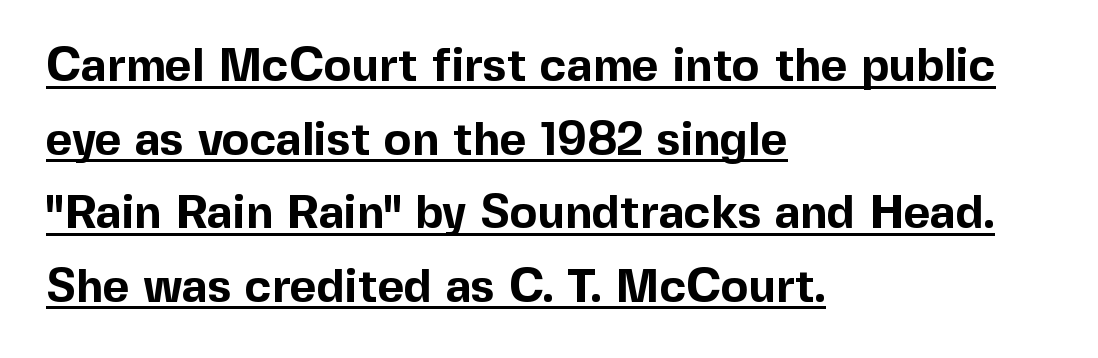
The image shows 46 px bold sans-serif type, upright; set left-aligned, normal line spacing (1.6x), normal letter spacing, underlined; a medium x-height.
